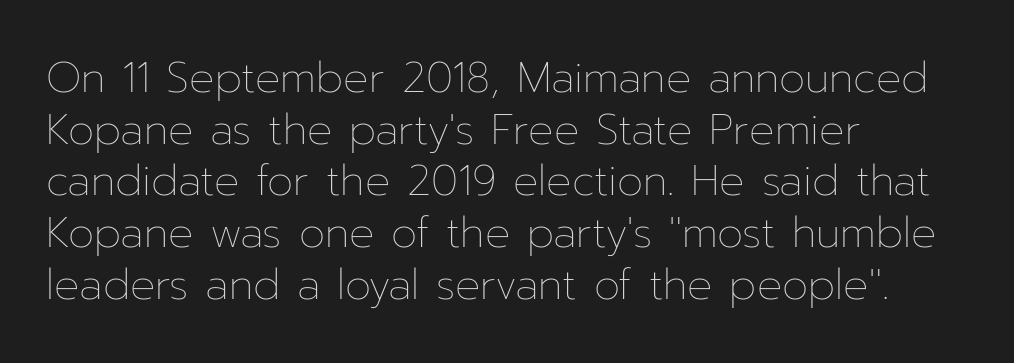
Q: Is the text bold? A: No.
Q: Is the text italic (slanted)? A: No, it is upright.
Q: Is the text underlined? A: No.
Q: How is the paragraph aligned? A: Left-aligned.
Q: Is the spacing between letters normal or unusually wide? A: Normal.
Q: Width (condensed, normal, or wide)? A: Normal.
Q: Stroke contrast? A: Low.
Q: x-height? A: Medium.
Q: Monospaced? A: No.
